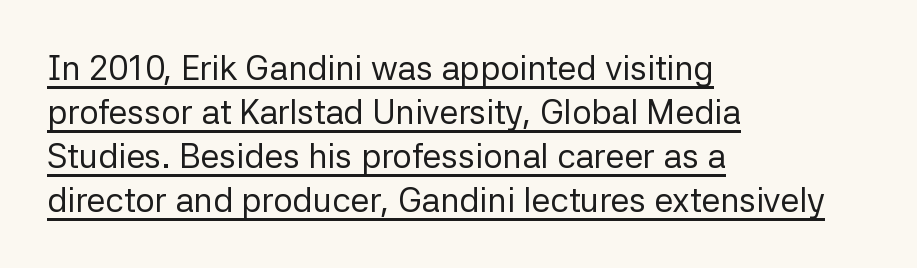
{"serif": "no", "italic": "no", "bold": "no", "weight": "regular", "width": "normal", "stroke_contrast": "low", "x_height": "medium", "monospaced": "no", "underline": "yes", "align": "left", "line_spacing": "normal", "line_spacing_ratio": 1.29, "letter_spacing": "normal", "letter_spacing_em": 0.0, "glyph_px": 34}
